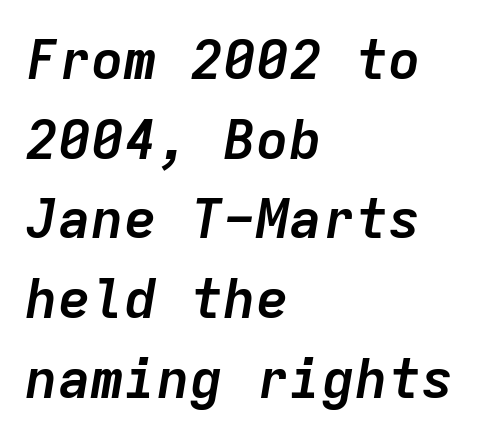
Its strokes are broad and dark, the hallmark of bold type. Tall strokes in this sample are angled rather than plumb. Looks like terminal output: every glyph gets an equal slot. Notice how the passage keeps a crisp vertical edge on the left only. Normally led — the rows are evenly, conventionally spaced. The foot of each line stays bare and open.
